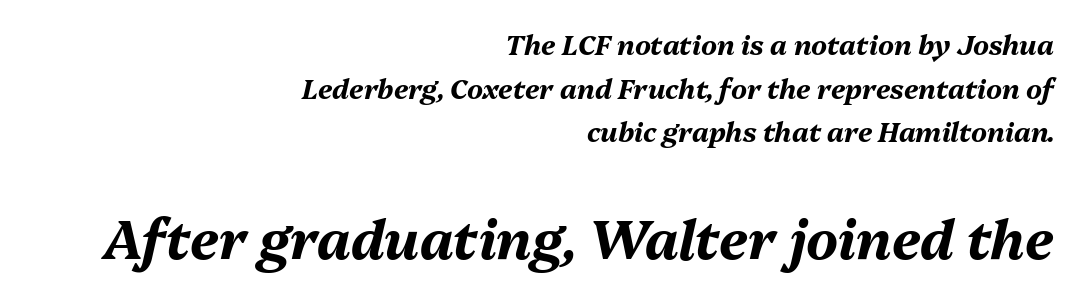
Q: Is the text bold? A: Yes.
Q: Is the text italic (slanted)? A: Yes, it leans right by about 13 degrees.
Q: Is the text underlined? A: No.
Q: How is the paragraph aligned? A: Right-aligned.
Q: Is the spacing between letters normal or unusually wide? A: Normal.
Q: Is the spacing between lines tight, normal or loose? A: Normal.
Q: Which block of text is set in a larger size, the first (top) or the second (bottom)? A: The second (bottom) one.
Q: Width (condensed, normal, or wide)? A: Normal.
Q: Stroke contrast? A: Medium.
Q: x-height? A: Medium.
Q: Monospaced? A: No.
